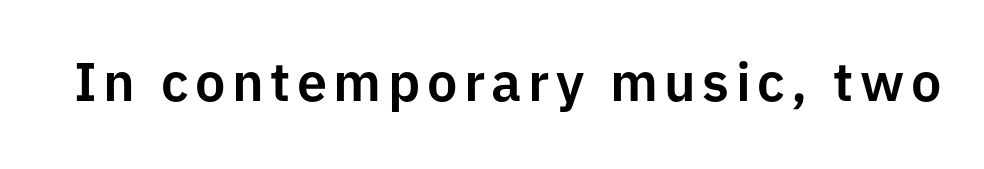
Rule under the text: the space is simply empty. Proportional: the letters do not fall into vertical columns. Notice how the stems are strictly vertical — no italics here. The glyphs in this specimen are sans serif.
